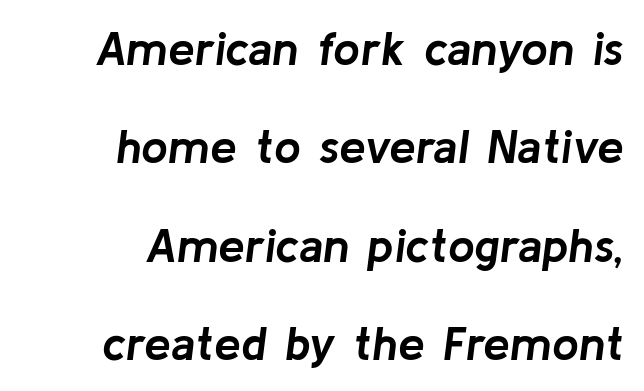
Tall strokes in this sample are angled rather than plumb. Each letter keeps its own natural width here, so spacing adapts to shape. Students, observe: this is what heavily led, spacious text looks like. Right-aligned paragraph, ragged on the left. Underline: absent.
